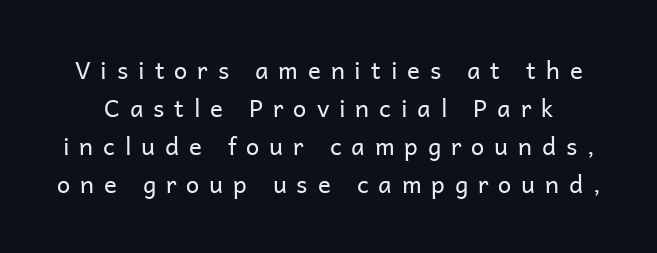
Q: Is the text bold? A: No.
Q: Is the text italic (slanted)? A: No, it is upright.
Q: Is the text underlined? A: No.
Q: Is the spacing between letters normal or unusually wide? A: Unusually wide.
Q: Is the spacing between lines tight, normal or loose? A: Normal.
